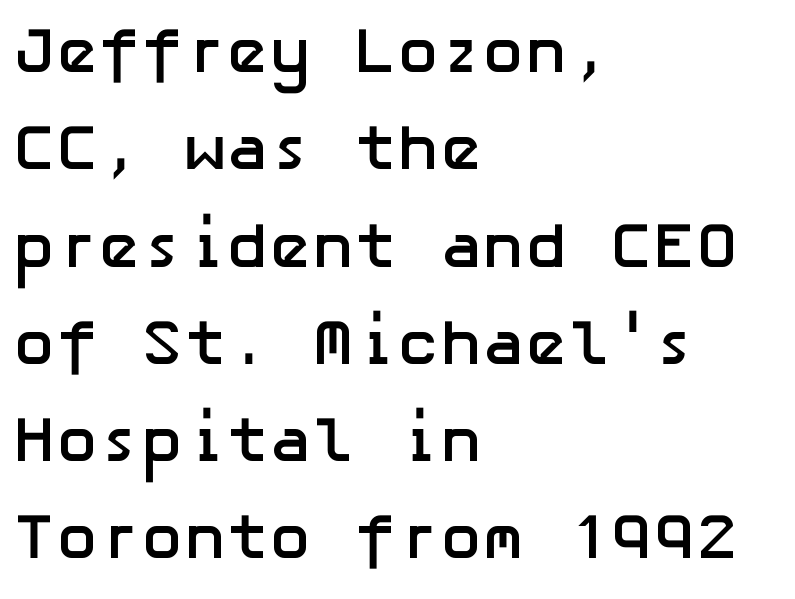
Do the letters lean? They stand straight. You could call the tracking neutral — neither tight nor loose. If you measured baseline to baseline, you'd find a middling distance. Any mark beneath the type? The region is blank. The rag falls on the right side of this text block.
